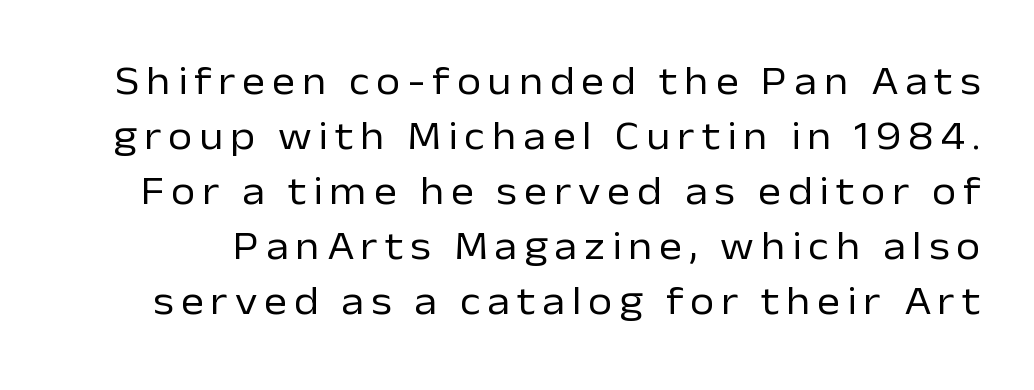
Q: Is the text bold? A: No.
Q: Is the text italic (slanted)? A: No, it is upright.
Q: Is the typeface a serif or a sans-serif typeface? A: Sans-serif.
Q: Is the text underlined? A: No.
Q: Is the spacing between lines tight, normal or loose? A: Normal.
Q: Width (condensed, normal, or wide)? A: Normal.
Q: Stroke contrast? A: Low.
Q: x-height? A: Medium.
Q: Monospaced? A: No.
